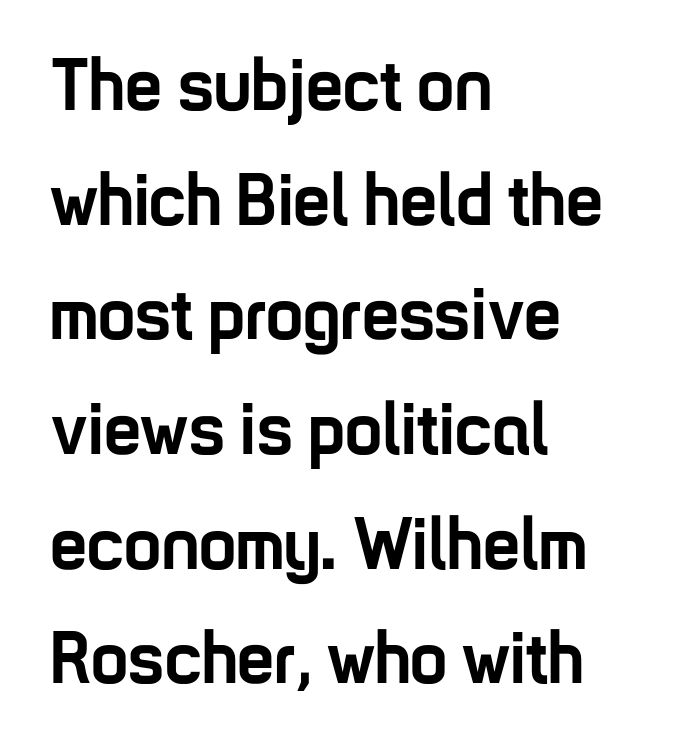
The image shows 74 px semibold, condensed sans-serif type, upright; set left-aligned, normal line spacing (1.55x), normal letter spacing, not underlined; low stroke contrast and a medium x-height.
